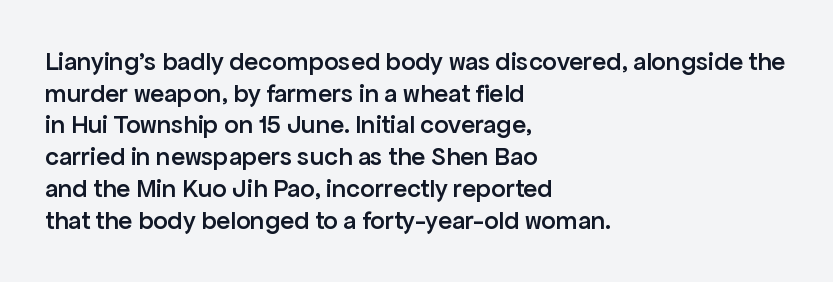
The image shows 26 px text type, upright; set left-aligned, line spacing 1.22x, normal letter spacing, not underlined.
